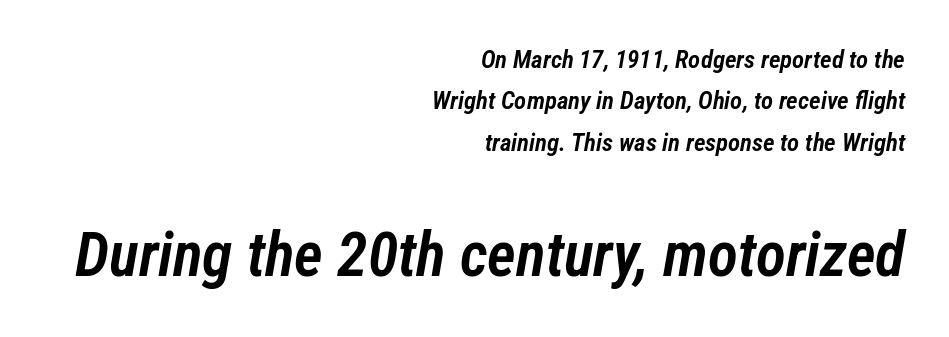
Every character sits at an angle, as italics do. The typesetting leans somewhat heavy: a semibold. The passage shown is not underscored anywhere. The type is set solid horizontally, with unmodified tracking. Think of a printed novel: that variable character pitch is what you see here. Scale increases going downward across the two blocks.
